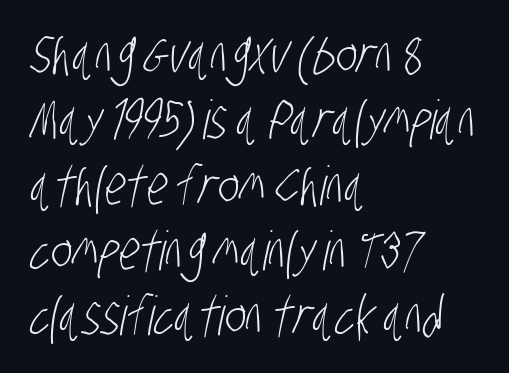
The image shows 54 px light, condensed sans-serif type; set left-aligned, line spacing 1.21x, normal letter spacing, not underlined; low stroke contrast and a large x-height.
